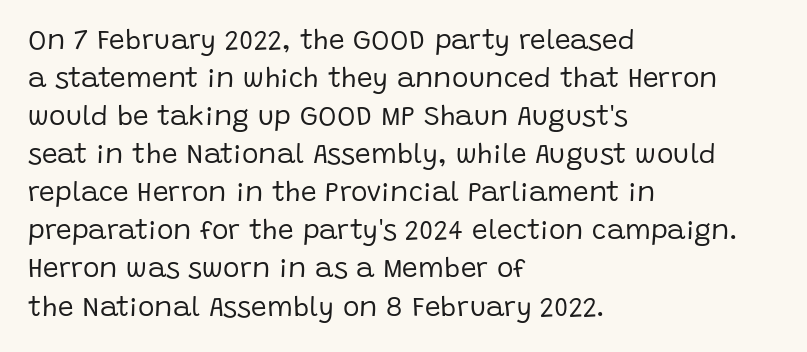
Q: Is the text bold? A: No.
Q: Is the text italic (slanted)? A: No, it is upright.
Q: Is the typeface a serif or a sans-serif typeface? A: Sans-serif.
Q: Is the text underlined? A: No.
Q: How is the paragraph aligned? A: Left-aligned.
Q: Is the spacing between letters normal or unusually wide? A: Normal.
Q: Is the spacing between lines tight, normal or loose? A: Normal.
Q: Width (condensed, normal, or wide)? A: Normal.
Q: Stroke contrast? A: Low.
Q: x-height? A: Large.
Q: Monospaced? A: No.
